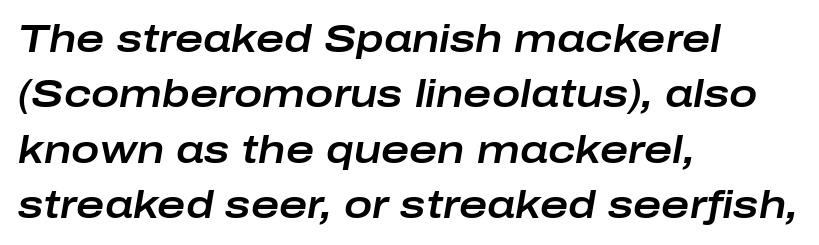
The letterforms sit shoulder to shoulder at normal distance. Italic: yes, the glyphs are oblique. The setting favours the left margin, as ordinary paragraphs usually do. The foot of each line stays bare and open. This block has exactly the height ordinary leading produces.
